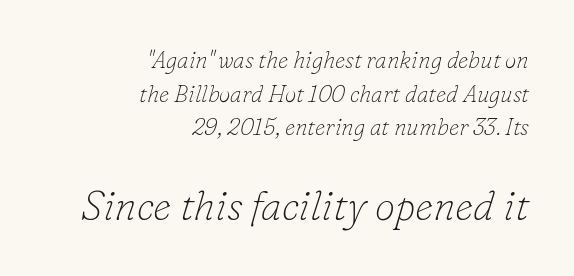
The image shows 41 px thin serif type, italic (leaning right); set right-aligned, normal line spacing (1.46x), normal letter spacing, not underlined; the second (bottom) block is 1.78x larger; low stroke contrast and a small x-height.
